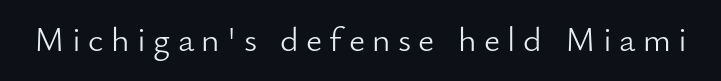
{"serif": "no", "italic": "no", "bold": "no", "weight": "light", "width": "normal", "stroke_contrast": "low", "x_height": "small", "monospaced": "no", "underline": "no", "letter_spacing": "wide", "letter_spacing_em": 0.21, "glyph_px": 35}
